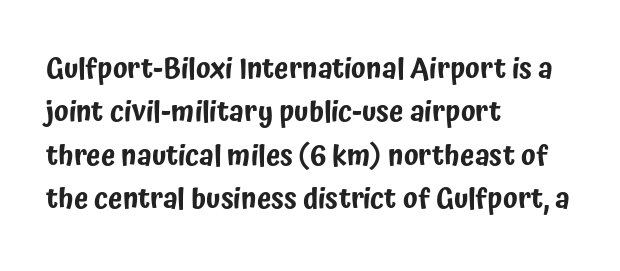
Varying glyph widths throughout — classic text-font behaviour. Regarding leading, the lines here are spaced in the standard way. Italic? Not at all — the glyphs are vertical. A typesetter would call this zero additional tracking. Is the block centered? No — it sits flush against the left margin.
